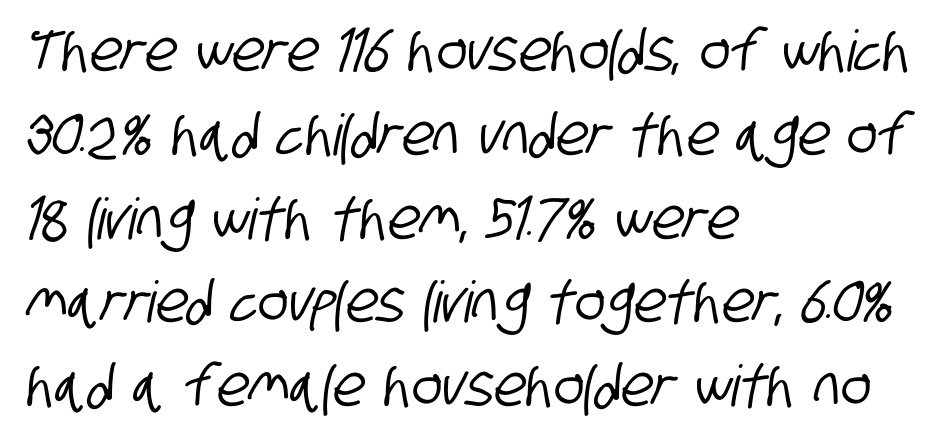
Q: Is the typeface a serif or a sans-serif typeface? A: Sans-serif.
Q: Is the text underlined? A: No.
Q: How is the paragraph aligned? A: Left-aligned.
Q: Is the spacing between letters normal or unusually wide? A: Normal.
Q: Is the spacing between lines tight, normal or loose? A: Normal.
Q: Width (condensed, normal, or wide)? A: Condensed.
Q: Stroke contrast? A: Low.
Q: x-height? A: Large.
Q: Monospaced? A: No.
